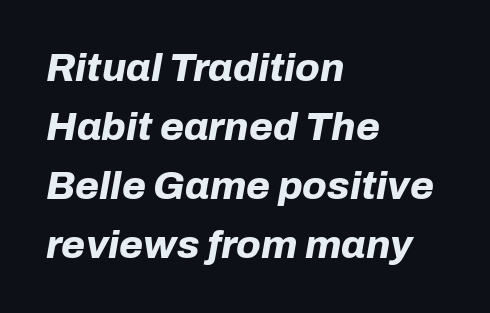
{"italic": "yes", "lean": "right", "slant_degrees": 10, "bold": "yes", "weight": "bold", "width": "normal", "stroke_contrast": "low", "x_height": "medium", "monospaced": "no", "underline": "no", "align": "left", "line_spacing": "normal", "line_spacing_ratio": 1.51, "letter_spacing": "normal", "letter_spacing_em": 0.0, "glyph_px": 39}
